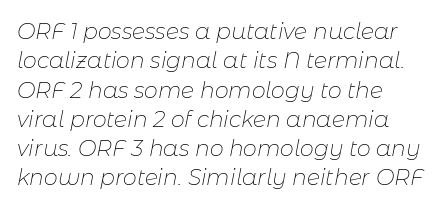
{"italic": "yes", "lean": "right", "slant_degrees": 11, "bold": "no", "underline": "no", "align": "left", "line_spacing": "normal", "line_spacing_ratio": 1.33, "letter_spacing": "normal", "letter_spacing_em": 0.0, "glyph_px": 22}
